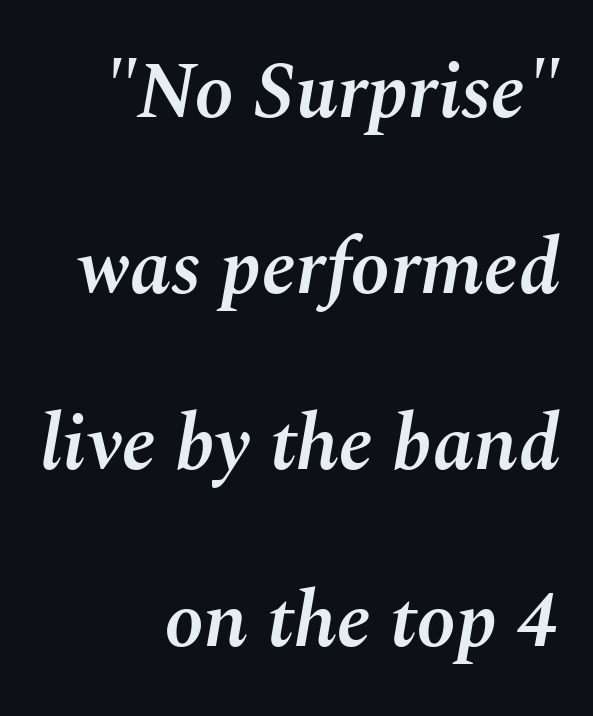
The image shows 79 px semibold type, italic (leaning right); set right-aligned, loose line spacing (2.23x), normal letter spacing, not underlined; medium stroke contrast and a medium x-height.
